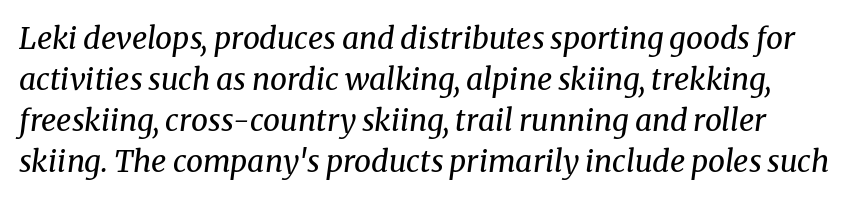
Q: Is the text bold? A: No.
Q: Is the text italic (slanted)? A: Yes, it leans right by about 8 degrees.
Q: Is the typeface a serif or a sans-serif typeface? A: Serif.
Q: Is the text underlined? A: No.
Q: Is the spacing between letters normal or unusually wide? A: Normal.
Q: Is the spacing between lines tight, normal or loose? A: Normal.
Q: Width (condensed, normal, or wide)? A: Normal.
Q: Stroke contrast? A: Medium.
Q: x-height? A: Medium.
Q: Monospaced? A: No.
